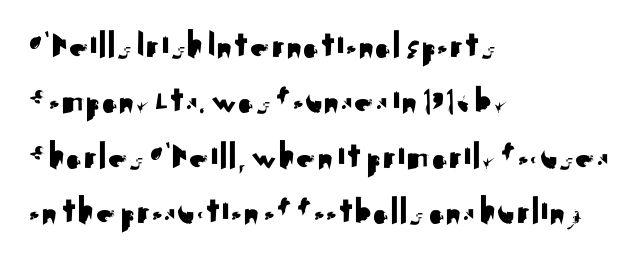
In CSS terms this would be text-align: left. Here the designer chose a conventional face with non-uniform glyph widths. This sample uses a sans-serif face. The letters stand upright; this is a roman face. The baseline area is clear.
